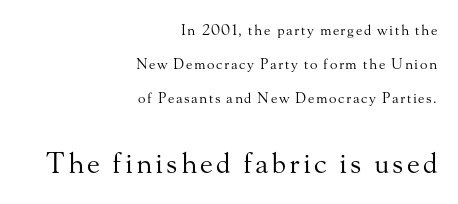
Q: Is the text bold? A: No.
Q: Is the text italic (slanted)? A: No, it is upright.
Q: Is the typeface a serif or a sans-serif typeface? A: Serif.
Q: Is the text underlined? A: No.
Q: How is the paragraph aligned? A: Right-aligned.
Q: Is the spacing between lines tight, normal or loose? A: Loose.
Q: Which block of text is set in a larger size, the first (top) or the second (bottom)? A: The second (bottom) one.
Q: Width (condensed, normal, or wide)? A: Normal.
Q: Stroke contrast? A: Medium.
Q: x-height? A: Small.
Q: Monospaced? A: No.
